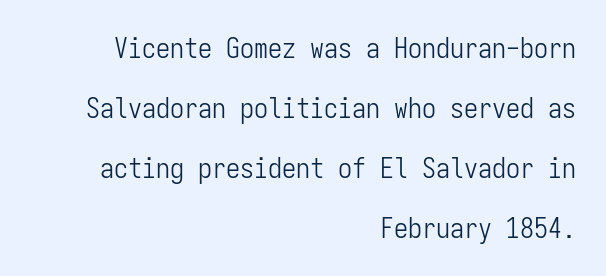
In terms of letterspacing, this is plain default setting. Ascenders rise straight up at ninety degrees. Looks like terminal output: every glyph gets an equal slot. The font family rendered here belongs to the sans-serif group. This block would shrink considerably if given ordinary leading; it's expanded now. Check under the words: just untouched page.
